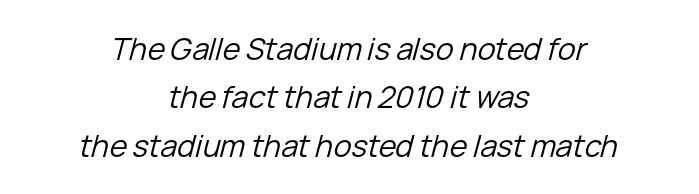
{"italic": "yes", "lean": "right", "slant_degrees": 15, "bold": "no", "weight": "regular", "width": "normal", "stroke_contrast": "low", "x_height": "medium", "monospaced": "no", "underline": "no", "align": "center", "line_spacing": "normal", "line_spacing_ratio": 1.61, "letter_spacing": "normal", "letter_spacing_em": 0.0, "glyph_px": 30}
